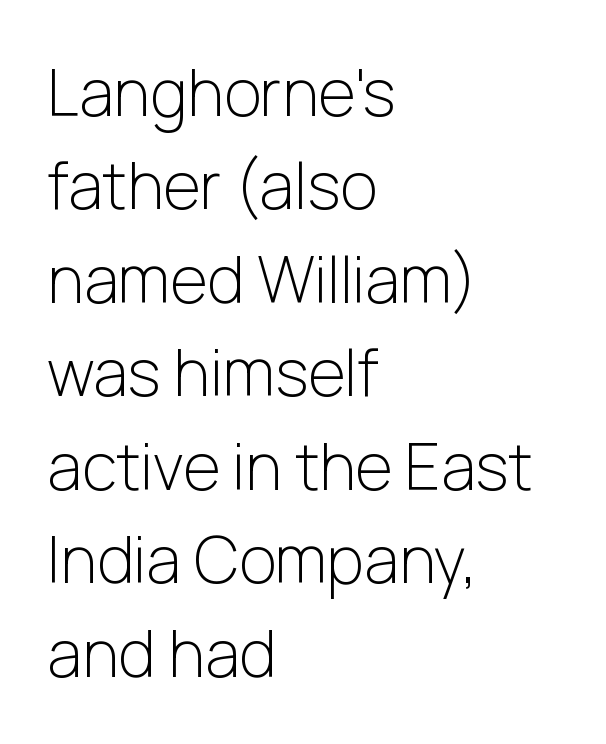
{"serif": "no", "italic": "no", "bold": "no", "weight": "light", "width": "normal", "stroke_contrast": "low", "x_height": "medium", "monospaced": "no", "underline": "no", "align": "left", "line_spacing": "normal", "line_spacing_ratio": 1.46, "letter_spacing": "normal", "letter_spacing_em": 0.0, "glyph_px": 64}
